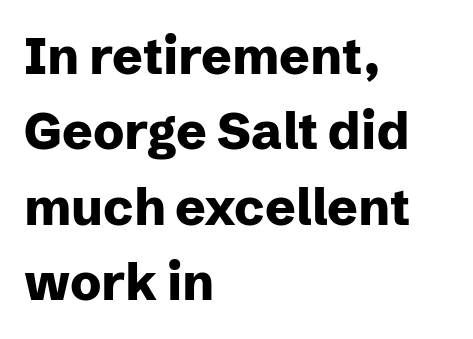
Q: Is the text bold? A: Yes.
Q: Is the text italic (slanted)? A: No, it is upright.
Q: Is the typeface a serif or a sans-serif typeface? A: Sans-serif.
Q: Is the text underlined? A: No.
Q: How is the paragraph aligned? A: Left-aligned.
Q: Is the spacing between letters normal or unusually wide? A: Normal.
Q: Is the spacing between lines tight, normal or loose? A: Normal.
Q: Width (condensed, normal, or wide)? A: Normal.
Q: Stroke contrast? A: Low.
Q: x-height? A: Medium.
Q: Monospaced? A: No.
